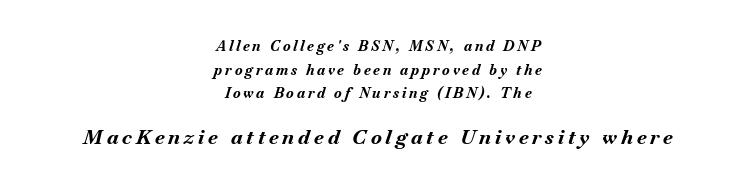
The image shows 20 px bold type, italic (leaning right); set centered, normal line spacing (1.68x), unusually wide letter spacing (+0.2 em), not underlined; the second (bottom) block is 1.43x larger.
